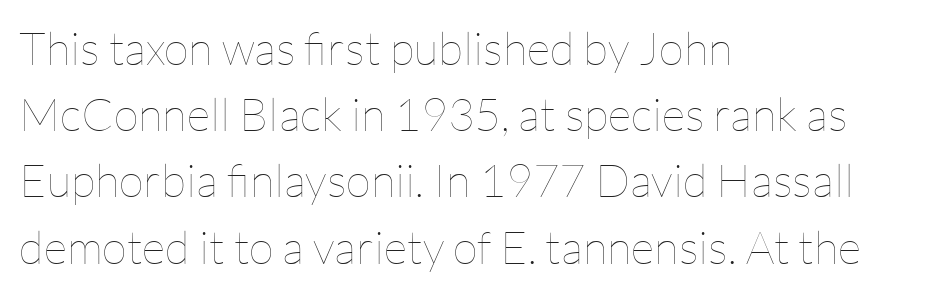
Caption: face not bold, strokes unweighted. The text block is weighted toward the left margin, trailing off unevenly rightward. This rendering leaves character spacing at its baseline value. These lines are rendered in a variable-pitch font.
